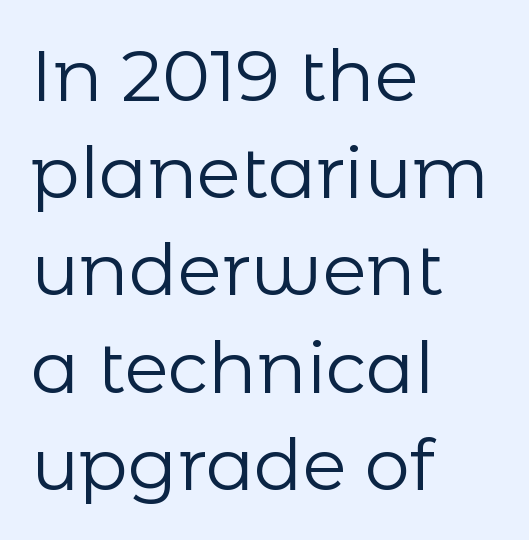
{"serif": "no", "italic": "no", "bold": "no", "weight": "regular", "width": "normal", "stroke_contrast": "low", "x_height": "medium", "monospaced": "no", "underline": "no", "align": "left", "line_spacing": "normal", "line_spacing_ratio": 1.35, "letter_spacing": "normal", "letter_spacing_em": 0.0, "glyph_px": 72}
